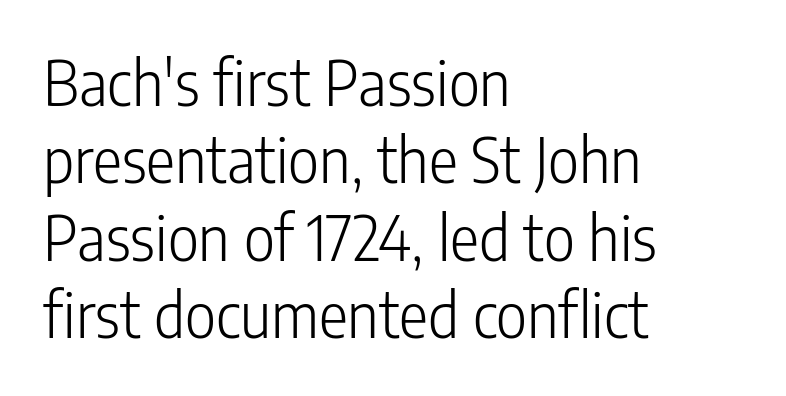
{"serif": "no", "italic": "no", "bold": "no", "weight": "light", "width": "condensed", "stroke_contrast": "low", "x_height": "medium", "monospaced": "no", "underline": "no", "align": "left", "line_spacing": "normal", "line_spacing_ratio": 1.27, "letter_spacing": "normal", "letter_spacing_em": 0.0, "glyph_px": 61}
